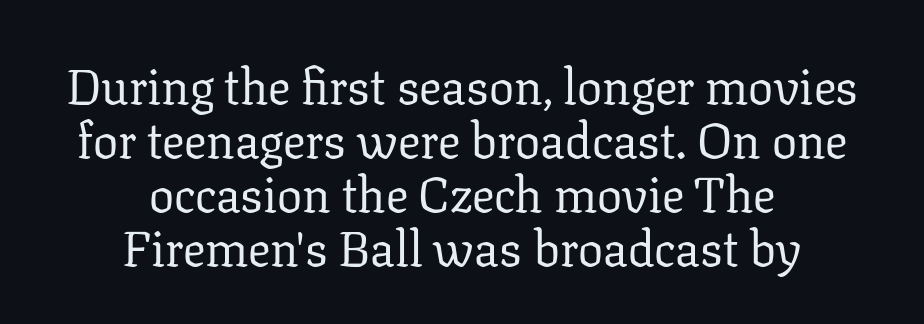
The image shows 50 px regular-weight serif type, upright; set centered, tight line spacing (1.08x), normal letter spacing, not underlined; low stroke contrast and a medium x-height.
